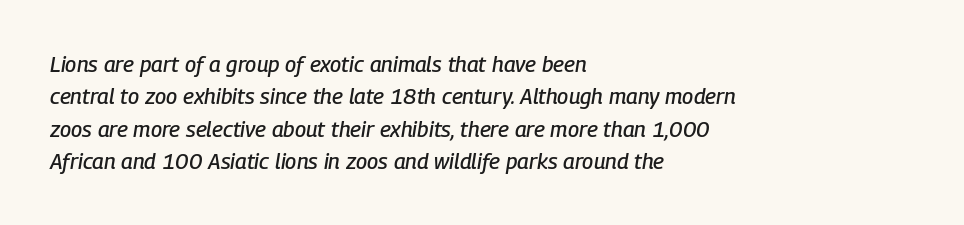
Q: Is the text italic (slanted)? A: Yes, it leans right by about 9 degrees.
Q: Is the text underlined? A: No.
Q: How is the paragraph aligned? A: Left-aligned.
Q: Is the spacing between letters normal or unusually wide? A: Normal.
Q: Is the spacing between lines tight, normal or loose? A: Normal.
